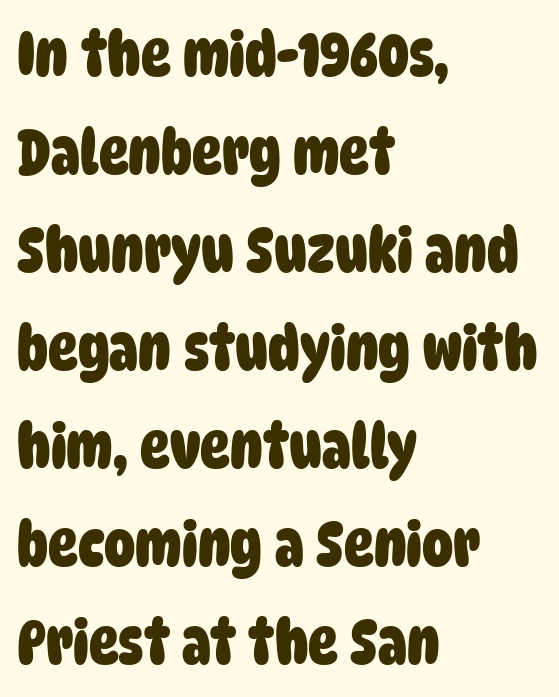
The image shows 62 px heavy, condensed sans-serif type; set left-aligned, normal line spacing (1.58x), normal letter spacing, not underlined; low stroke contrast and a large x-height.
